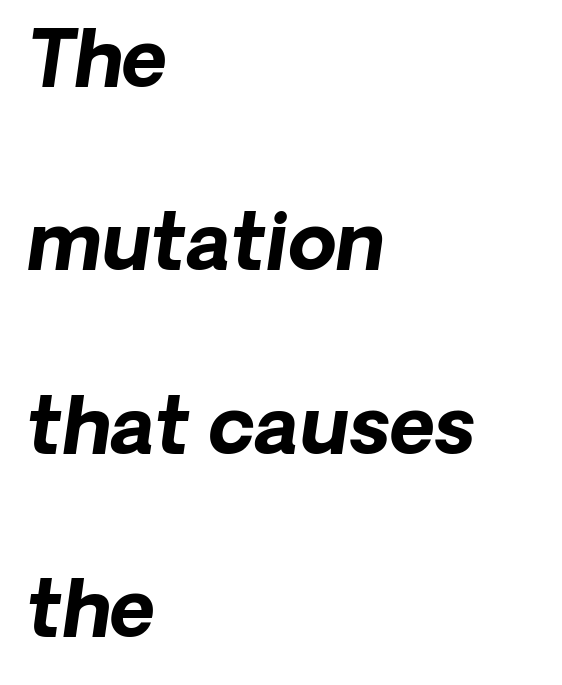
All the whitespace from short lines collects on the right. This sample has the flowing, uneven cadence of proportional lettering. A clean baseline with only descenders dipping below it. Does the weight exceed regular? Yes, all the way to bold.
